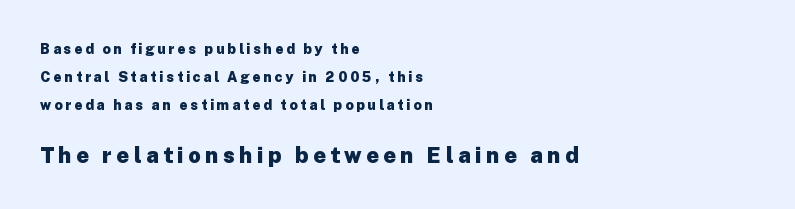
The image shows 22 px bold type, upright; set left-aligned, loose line spacing (2.01x), unusually wide letter spacing (+0.2 em), not underlined; the second (bottom) block is 1.57x larger.
